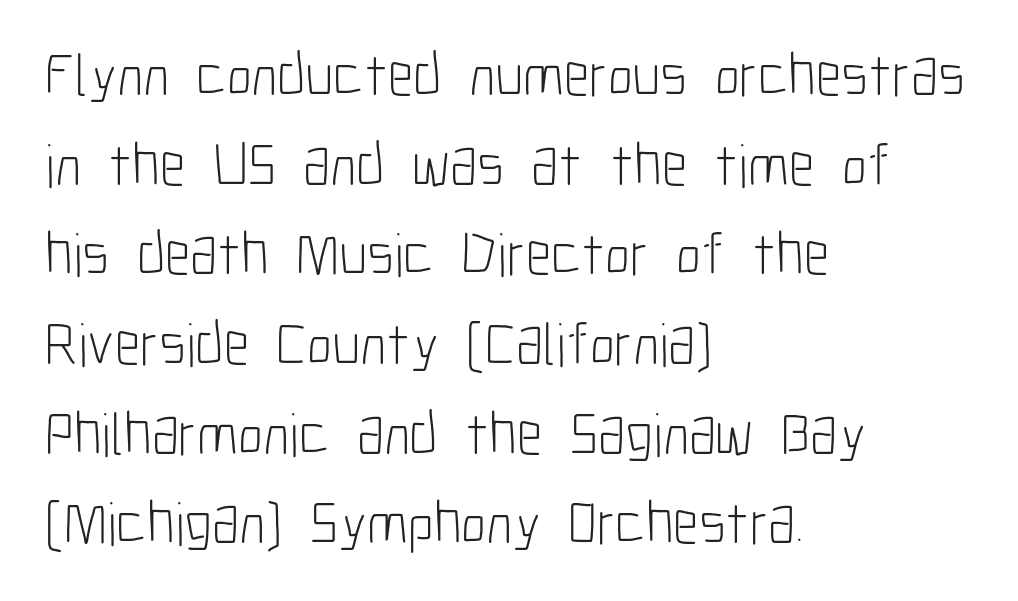
{"serif": "no", "italic": "no", "bold": "no", "weight": "light", "width": "condensed", "stroke_contrast": "low", "x_height": "medium", "monospaced": "no", "underline": "no", "align": "left", "line_spacing": "normal", "line_spacing_ratio": 1.47, "letter_spacing": "normal", "letter_spacing_em": 0.0, "glyph_px": 61}
